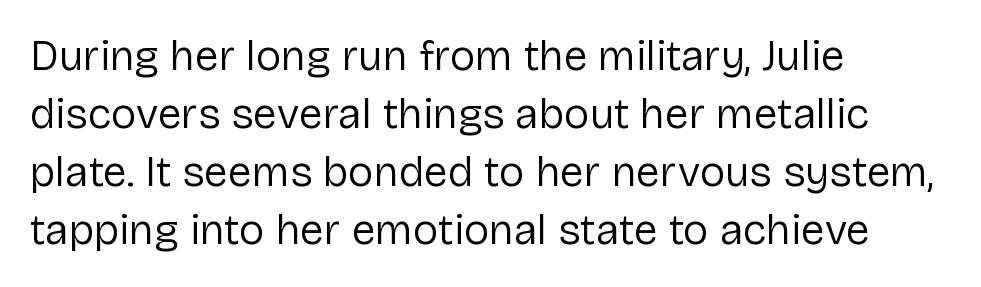
Spacing verdict: proportional, widths tailored to each character. I'd call this a sans setting — the letters go barefoot. Successive baselines arrive at the customary interval. Nobody drew a line under any word here. It's the straight-up-and-down kind of type.
